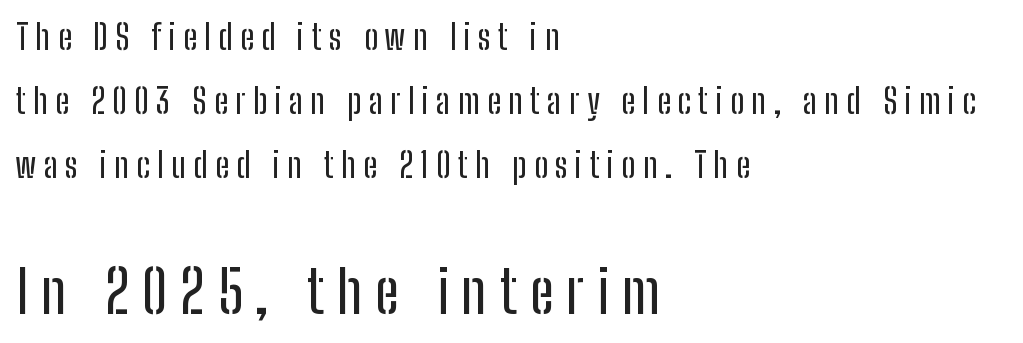
The image shows 59 px condensed sans-serif type, upright; set left-aligned, line spacing 1.88x, unusually wide letter spacing (+0.22 em), not underlined; the second (bottom) block is 1.74x larger; low stroke contrast and a medium x-height.
